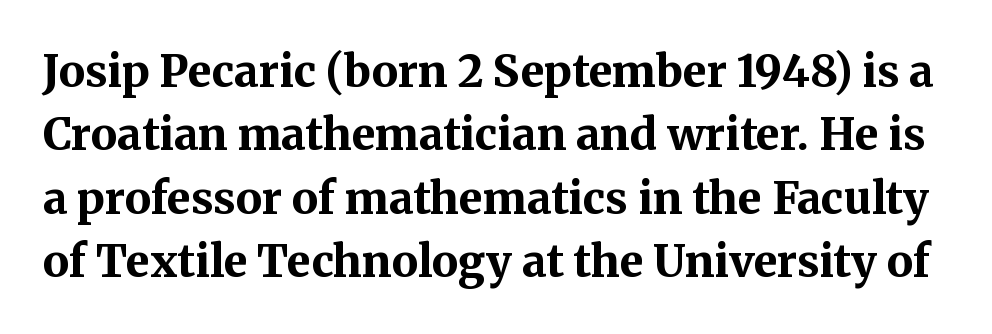
The image shows 44 px bold serif type, upright; set normal line spacing (1.44x), normal letter spacing, not underlined; medium stroke contrast and a medium x-height.
